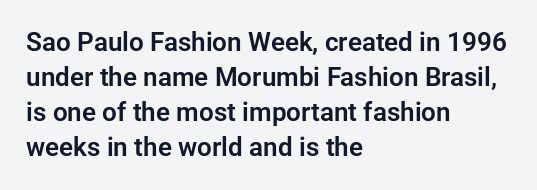
Q: Is the text italic (slanted)? A: No, it is upright.
Q: Is the text underlined? A: No.
Q: How is the paragraph aligned? A: Left-aligned.
Q: Is the spacing between letters normal or unusually wide? A: Normal.
Q: Is the spacing between lines tight, normal or loose? A: Normal.
